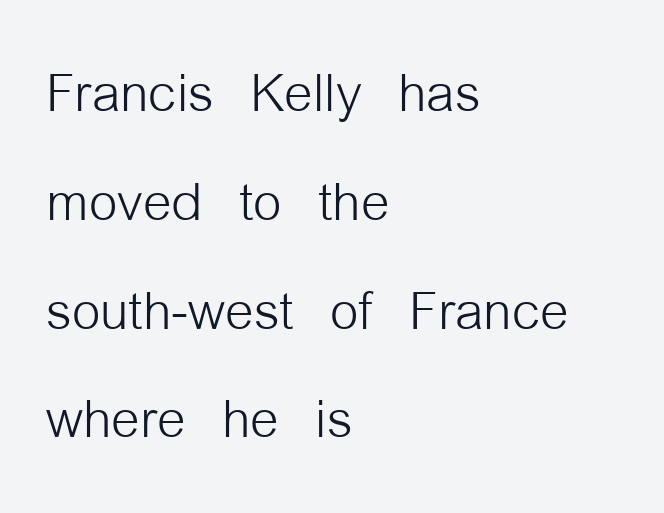
Descender tails drop into unmarked territory. The designer left line spacing at the default. Each letter keeps its own natural width here, so spacing adapts to shape. No extra ink here — the face is not bold. The tracking reads as untouched default to a designer's eye. This is roman type, the default non-slanted kind.
